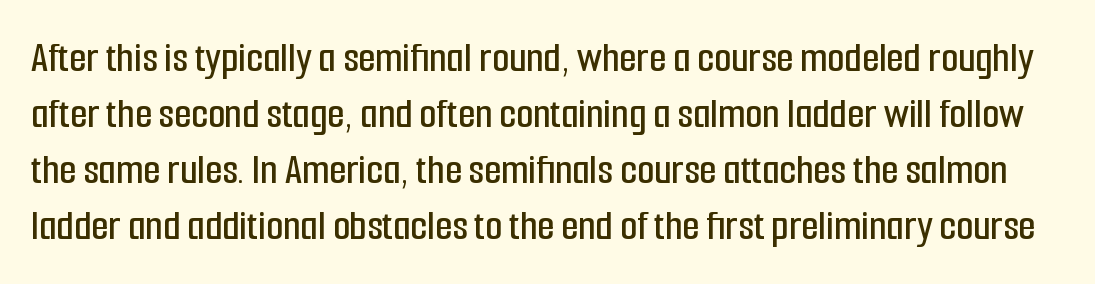
What kind of face is this? One without serifs — a sans. The gap between lines stays unmarked. Characters remain perfectly vertical along every line. This rendering leaves character spacing at its baseline value.
